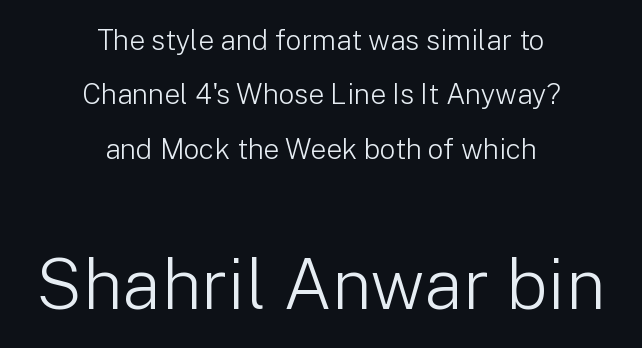
{"serif": "no", "italic": "no", "bold": "no", "weight": "light", "width": "normal", "stroke_contrast": "low", "x_height": "medium", "monospaced": "no", "underline": "no", "align": "center", "line_spacing": "loose", "line_spacing_ratio": 1.94, "letter_spacing": "normal", "letter_spacing_em": 0.0, "larger_block": "second", "size_ratio": 2.5, "glyph_px": 70}
